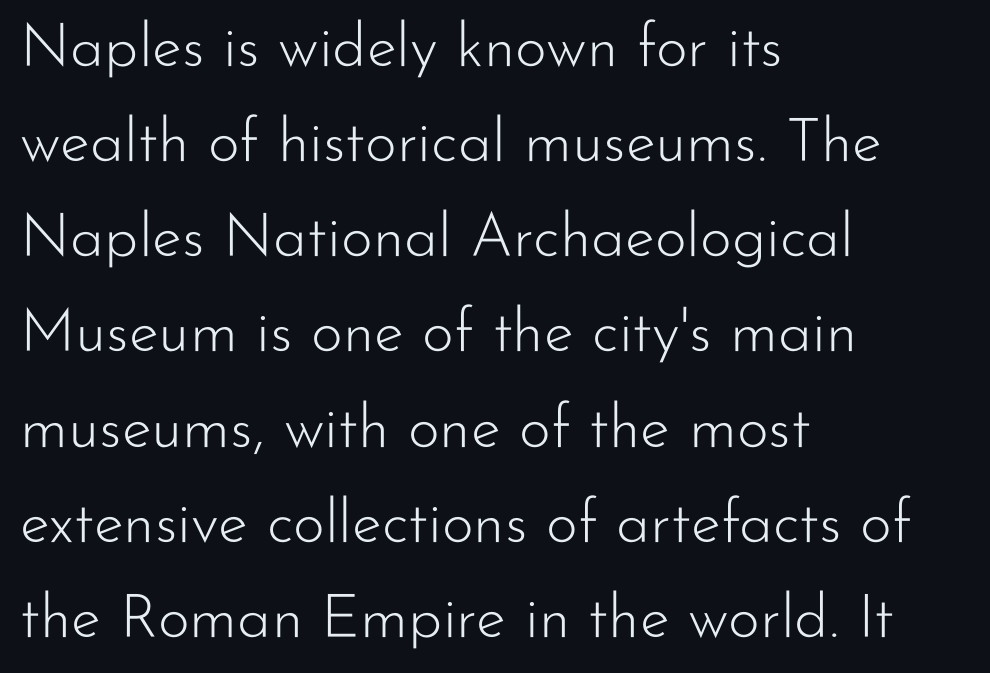
The image shows 61 px light sans-serif type, upright; set left-aligned, normal line spacing (1.56x), normal letter spacing, not underlined; low stroke contrast and a small x-height.
